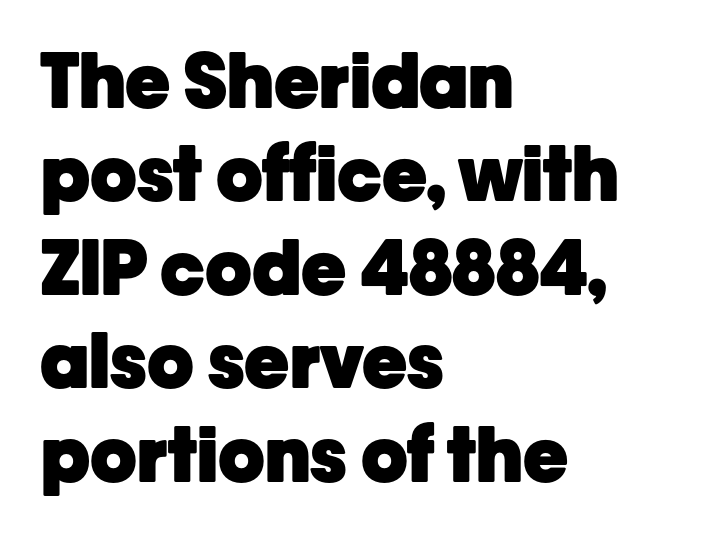
{"serif": "no", "italic": "no", "bold": "yes", "weight": "heavy", "width": "normal", "stroke_contrast": "low", "x_height": "medium", "monospaced": "no", "underline": "no", "align": "left", "line_spacing_ratio": 1.23, "letter_spacing": "normal", "letter_spacing_em": 0.0, "glyph_px": 76}
